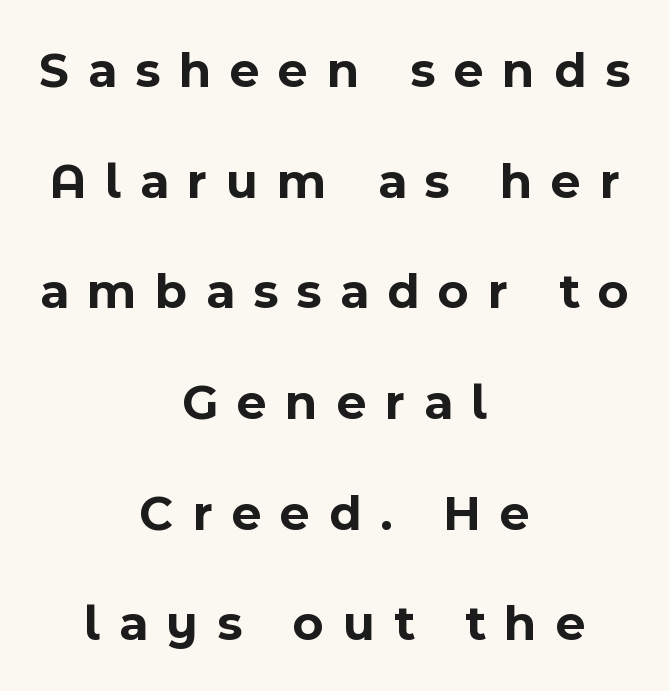
Loosely led — the rows are spread out. These lines stack symmetrically, like a column narrowing and widening about its center. Observe the absence of serifs on each vertical stroke in this sample. The letterforms stand isolated, each surrounded by extra space.
